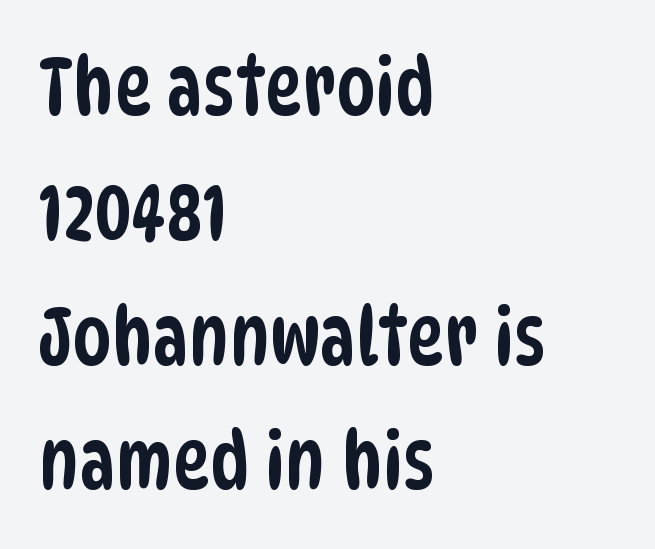
Examine the stroke ends and you'll find no serifs. Is this a fixed-width face? No — the glyphs have proportional, varying widths. In CSS terms this would be text-align: left. A typesetter would call this leading conventional body-copy spacing. Bare-footed words on every line. The passage shown has conventional tracking throughout.
